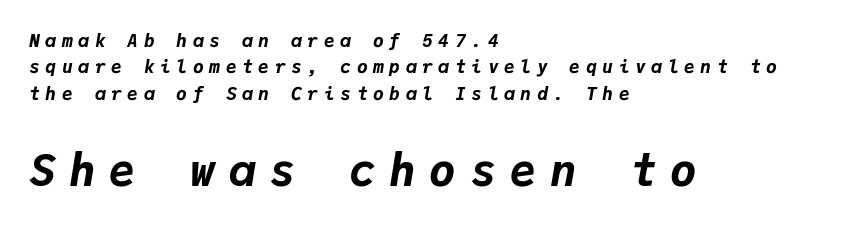
Q: Is the text bold? A: Yes.
Q: Is the text italic (slanted)? A: Yes, it leans right by about 9 degrees.
Q: Is the text underlined? A: No.
Q: How is the paragraph aligned? A: Left-aligned.
Q: Is the spacing between letters normal or unusually wide? A: Unusually wide.
Q: Is the spacing between lines tight, normal or loose? A: Normal.
Q: Which block of text is set in a larger size, the first (top) or the second (bottom)? A: The second (bottom) one.
Q: Width (condensed, normal, or wide)? A: Normal.
Q: Stroke contrast? A: Low.
Q: x-height? A: Medium.
Q: Monospaced? A: Yes.
